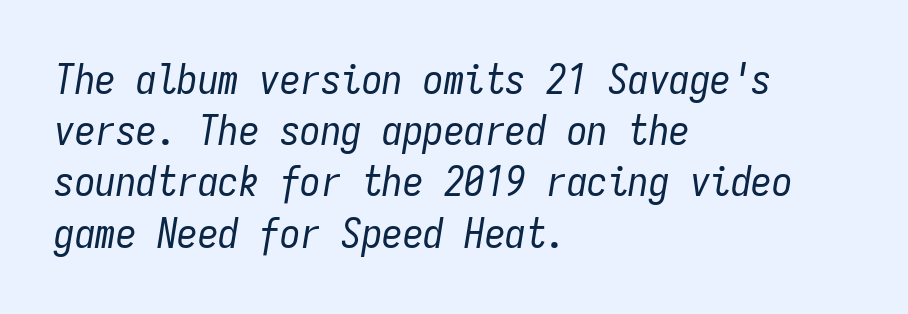
{"italic": "yes", "lean": "right", "slant_degrees": 9, "bold": "no", "weight": "regular", "width": "condensed", "stroke_contrast": "low", "x_height": "medium", "monospaced": "yes", "underline": "no", "align": "left", "line_spacing": "normal", "line_spacing_ratio": 1.25, "letter_spacing": "normal", "letter_spacing_em": 0.0, "glyph_px": 41}
